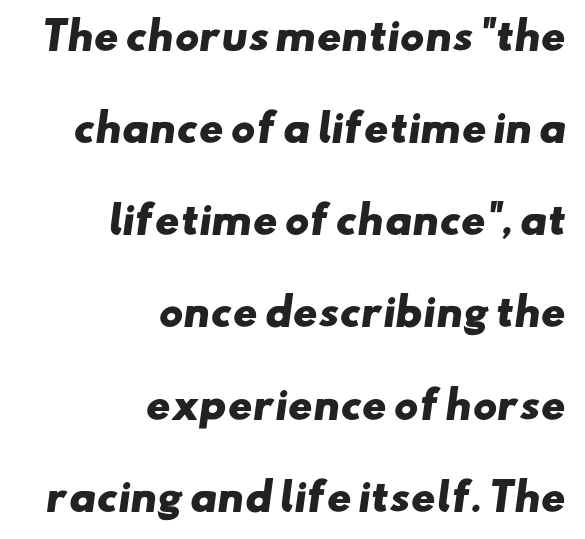
Q: Is the text bold? A: Yes.
Q: Is the typeface a serif or a sans-serif typeface? A: Sans-serif.
Q: Is the text underlined? A: No.
Q: How is the paragraph aligned? A: Right-aligned.
Q: Is the spacing between letters normal or unusually wide? A: Normal.
Q: Is the spacing between lines tight, normal or loose? A: Loose.
Q: Width (condensed, normal, or wide)? A: Wide.
Q: Stroke contrast? A: Low.
Q: x-height? A: Small.
Q: Monospaced? A: No.
